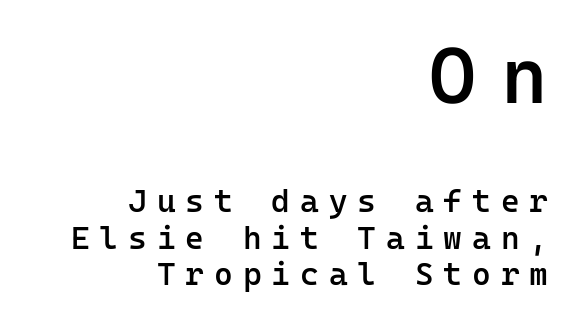
{"serif": "no", "italic": "no", "bold": "semi", "weight": "semibold", "width": "normal", "stroke_contrast": "low", "x_height": "medium", "monospaced": "yes", "underline": "no", "align": "right", "line_spacing": "tight", "line_spacing_ratio": 1.13, "letter_spacing": "wide", "letter_spacing_em": 0.31, "larger_block": "first", "size_ratio": 2.5, "glyph_px": 80}
